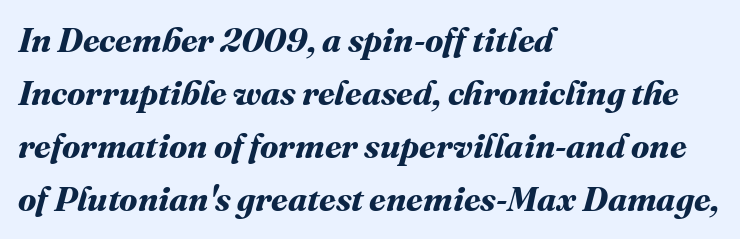
Q: Is the text bold? A: Yes.
Q: Is the text underlined? A: No.
Q: How is the paragraph aligned? A: Left-aligned.
Q: Is the spacing between letters normal or unusually wide? A: Normal.
Q: Is the spacing between lines tight, normal or loose? A: Normal.
Q: Width (condensed, normal, or wide)? A: Normal.
Q: Stroke contrast? A: Medium.
Q: x-height? A: Medium.
Q: Monospaced? A: No.
